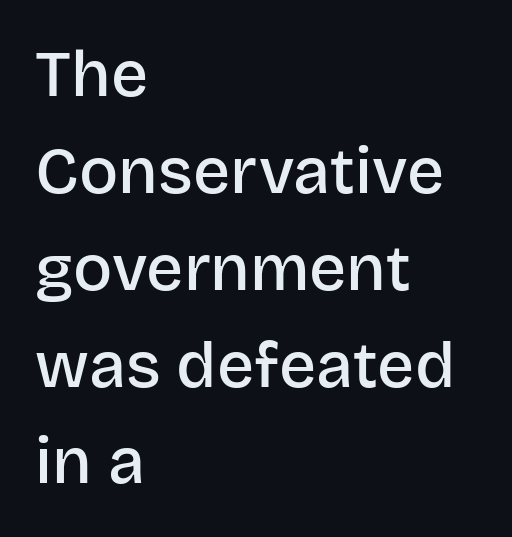
Ascenders rise straight up at ninety degrees. Descender tails drop into unmarked territory. Is this a fixed-width face? No — the glyphs have proportional, varying widths. Quick note: interline space is typical. Caption: multi-line text, flush left, ragged right. The letters are semibold — heavier than regular but short of a full bold.
